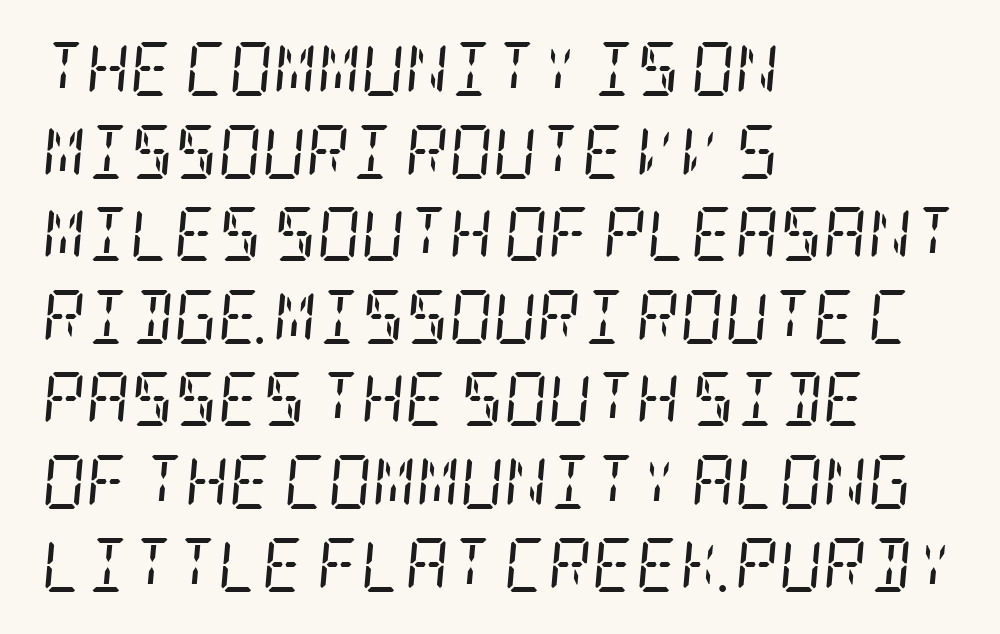
{"serif": "yes", "italic": "yes", "lean": "right", "slant_degrees": 5, "bold": "no", "weight": "regular", "width": "condensed", "stroke_contrast": "low", "x_height": "large", "underline": "no", "align": "left", "line_spacing": "normal", "line_spacing_ratio": 1.53, "letter_spacing": "normal", "letter_spacing_em": 0.0, "glyph_px": 54}
